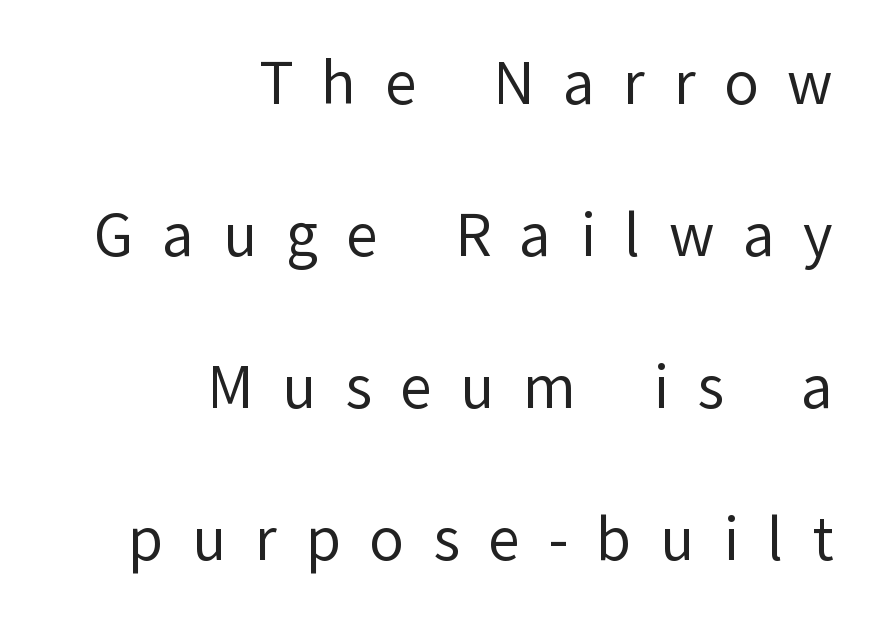
Q: Is the text bold? A: No.
Q: Is the text italic (slanted)? A: No, it is upright.
Q: Is the typeface a serif or a sans-serif typeface? A: Sans-serif.
Q: Is the text underlined? A: No.
Q: How is the paragraph aligned? A: Right-aligned.
Q: Is the spacing between letters normal or unusually wide? A: Unusually wide.
Q: Is the spacing between lines tight, normal or loose? A: Loose.
Q: Width (condensed, normal, or wide)? A: Normal.
Q: Stroke contrast? A: Low.
Q: x-height? A: Medium.
Q: Monospaced? A: No.
